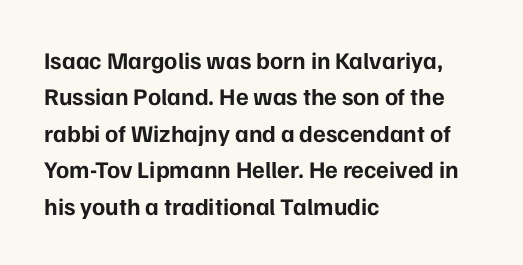
{"italic": "no", "bold": "yes", "underline": "no", "align": "left", "line_spacing": "normal", "line_spacing_ratio": 1.52, "letter_spacing": "normal", "letter_spacing_em": 0.0, "glyph_px": 24}
